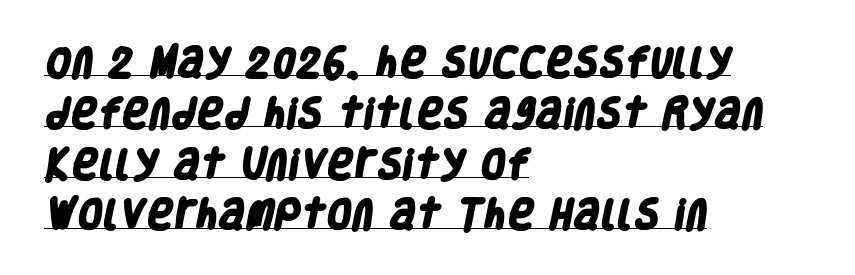
{"serif": "no", "bold": "yes", "weight": "heavy", "width": "condensed", "stroke_contrast": "low", "x_height": "large", "monospaced": "no", "underline": "yes", "align": "left", "line_spacing": "normal", "line_spacing_ratio": 1.54, "letter_spacing": "normal", "letter_spacing_em": 0.0, "glyph_px": 33}
